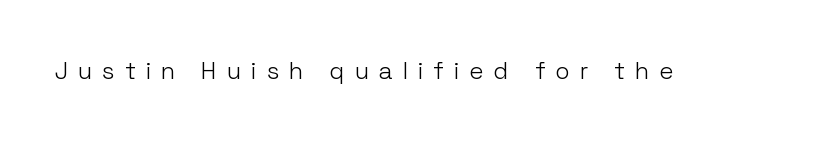
{"italic": "no", "bold": "no", "underline": "no", "letter_spacing": "wide", "letter_spacing_em": 0.43, "glyph_px": 24}
